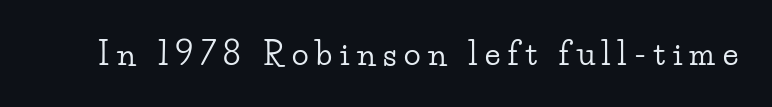
{"serif": "yes", "italic": "no", "width": "wide", "stroke_contrast": "low", "x_height": "small", "monospaced": "no", "underline": "no", "letter_spacing": "wide", "letter_spacing_em": 0.25, "glyph_px": 31}
